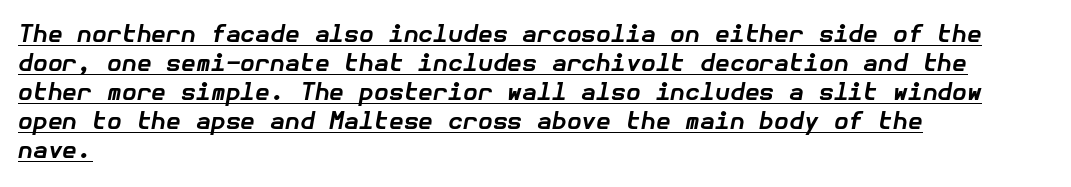
Q: Is the text bold? A: Yes.
Q: Is the text italic (slanted)? A: Yes, it leans right by about 10 degrees.
Q: Is the text underlined? A: Yes.
Q: How is the paragraph aligned? A: Left-aligned.
Q: Is the spacing between letters normal or unusually wide? A: Normal.
